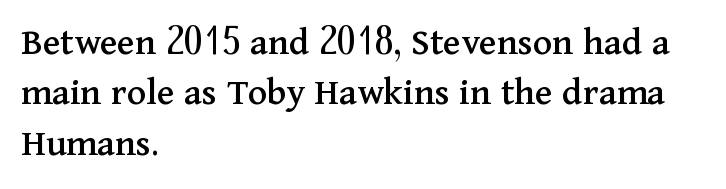
Q: Is the text italic (slanted)? A: No, it is upright.
Q: Is the typeface a serif or a sans-serif typeface? A: Serif.
Q: Is the text underlined? A: No.
Q: How is the paragraph aligned? A: Left-aligned.
Q: Is the spacing between letters normal or unusually wide? A: Normal.
Q: Is the spacing between lines tight, normal or loose? A: Normal.
Q: Width (condensed, normal, or wide)? A: Normal.
Q: Stroke contrast? A: Medium.
Q: x-height? A: Medium.
Q: Monospaced? A: No.
